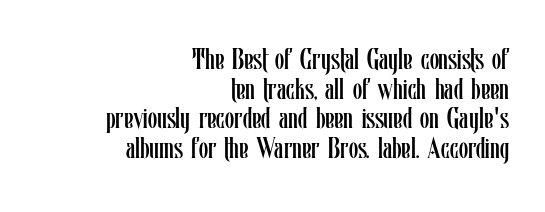
{"italic": "no", "bold": "no", "weight": "regular", "width": "condensed", "stroke_contrast": "low", "x_height": "medium", "monospaced": "no", "underline": "no", "align": "right", "line_spacing": "tight", "line_spacing_ratio": 0.99, "letter_spacing": "normal", "letter_spacing_em": 0.0, "glyph_px": 30}
